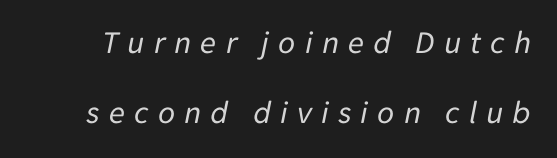
{"italic": "yes", "lean": "right", "slant_degrees": 11, "bold": "no", "weight": "regular", "width": "normal", "stroke_contrast": "low", "x_height": "medium", "monospaced": "no", "underline": "no", "line_spacing": "loose", "line_spacing_ratio": 2.12, "letter_spacing": "wide", "letter_spacing_em": 0.27, "glyph_px": 33}
